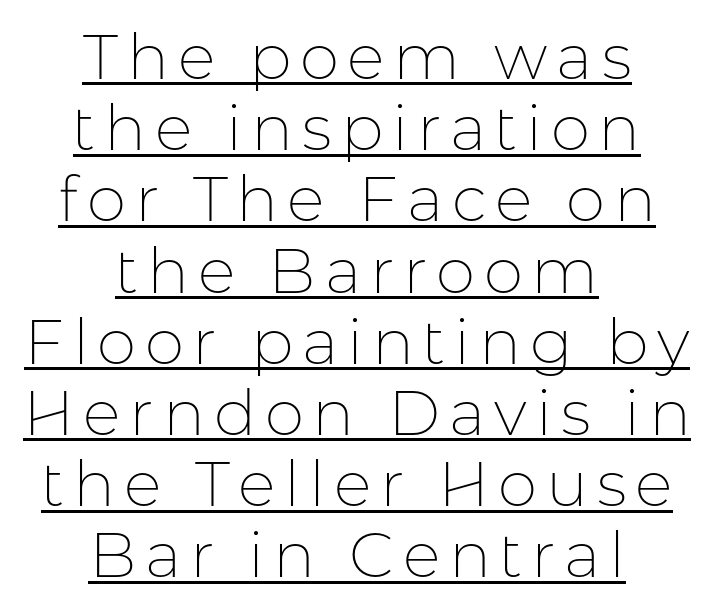
Q: Is the text bold? A: No.
Q: Is the text italic (slanted)? A: No, it is upright.
Q: Is the typeface a serif or a sans-serif typeface? A: Sans-serif.
Q: Is the text underlined? A: Yes.
Q: How is the paragraph aligned? A: Centered.
Q: Is the spacing between lines tight, normal or loose? A: Tight.
Q: Width (condensed, normal, or wide)? A: Normal.
Q: Stroke contrast? A: Low.
Q: x-height? A: Medium.
Q: Monospaced? A: No.
